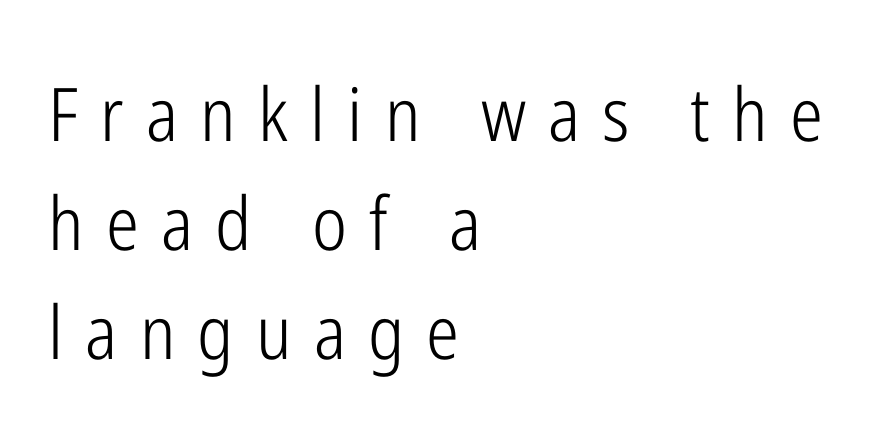
Anything drawn beneath the words? Only blank space. Teacher's note: observe the even left margin — that is flush-left alignment. Baseline-to-baseline distance is the conventional proportion of letter height. Between one letter and the next there's a generous, obvious gap. Characters remain perfectly vertical along every line. The typesetting does not lean heavy: it is not bold.
